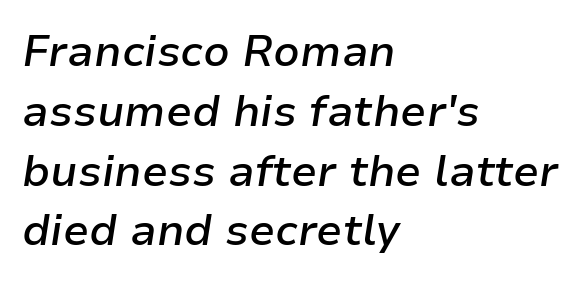
Q: Is the text bold? A: Semi-bold.
Q: Is the text italic (slanted)? A: Yes, it leans right by about 9 degrees.
Q: Is the text underlined? A: No.
Q: How is the paragraph aligned? A: Left-aligned.
Q: Is the spacing between letters normal or unusually wide? A: Normal.
Q: Is the spacing between lines tight, normal or loose? A: Normal.
Q: Width (condensed, normal, or wide)? A: Normal.
Q: Stroke contrast? A: Low.
Q: x-height? A: Medium.
Q: Monospaced? A: No.
